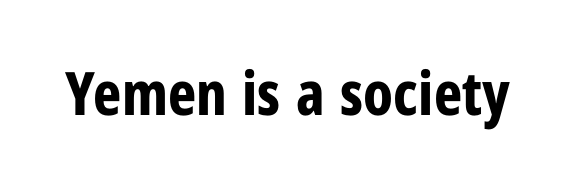
Q: Is the text bold? A: Yes.
Q: Is the text italic (slanted)? A: No, it is upright.
Q: Is the typeface a serif or a sans-serif typeface? A: Sans-serif.
Q: Is the text underlined? A: No.
Q: Is the spacing between letters normal or unusually wide? A: Normal.
Q: Width (condensed, normal, or wide)? A: Condensed.
Q: Stroke contrast? A: Low.
Q: x-height? A: Medium.
Q: Monospaced? A: No.
